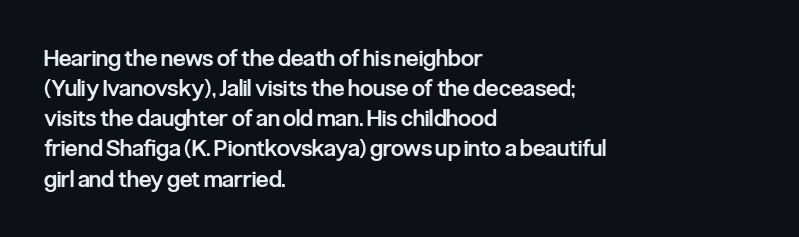
Q: Is the text bold? A: Semi-bold.
Q: Is the text italic (slanted)? A: No, it is upright.
Q: Is the text underlined? A: No.
Q: How is the paragraph aligned? A: Left-aligned.
Q: Is the spacing between letters normal or unusually wide? A: Normal.
Q: Is the spacing between lines tight, normal or loose? A: Normal.
